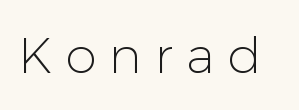
{"serif": "no", "italic": "no", "bold": "no", "weight": "light", "width": "normal", "stroke_contrast": "low", "x_height": "medium", "monospaced": "no", "underline": "no", "letter_spacing": "wide", "letter_spacing_em": 0.27, "glyph_px": 50}
